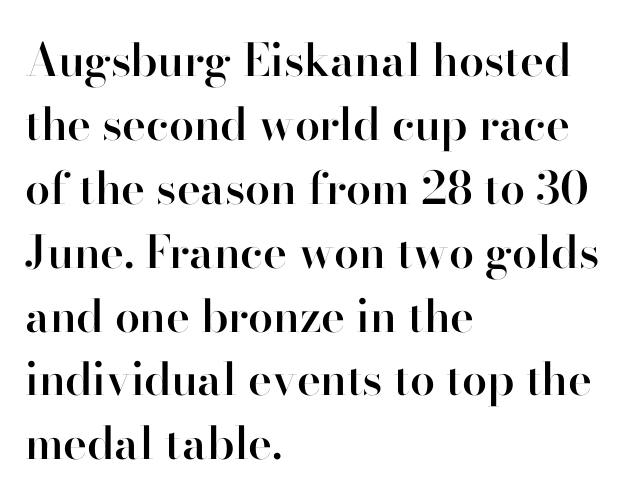
Vertically, the passage feels balanced, rows spaced as you'd expect. Each letter's strokes conclude bluntly, with no projecting serifs. Is the block centered? No — it sits flush against the left margin. Each letter keeps its own natural width here, so spacing adapts to shape.
